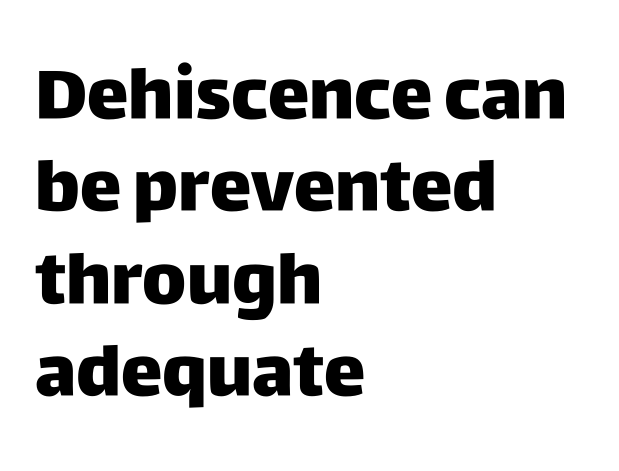
The image shows 70 px heavy sans-serif type, upright; set left-aligned, normal line spacing (1.32x), normal letter spacing, not underlined; low stroke contrast and a large x-height.
